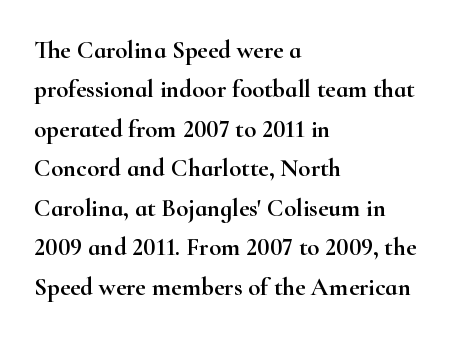
{"italic": "no", "underline": "no", "align": "left", "line_spacing": "normal", "line_spacing_ratio": 1.58, "letter_spacing": "normal", "letter_spacing_em": 0.0, "glyph_px": 25}
